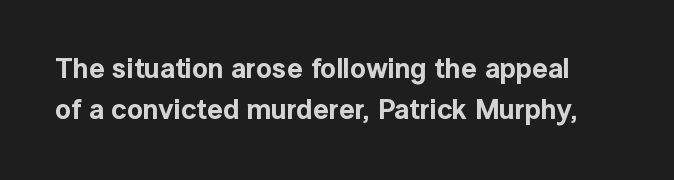
Letter spacing: default. Quick note: interline space is typical. In terms of letterform style, serifs are entirely absent. The letters advance in unequal steps, a hallmark of proportional type. Decoration check: the copy has no underline. If you drew a line through each stem, it would be perfectly vertical.
